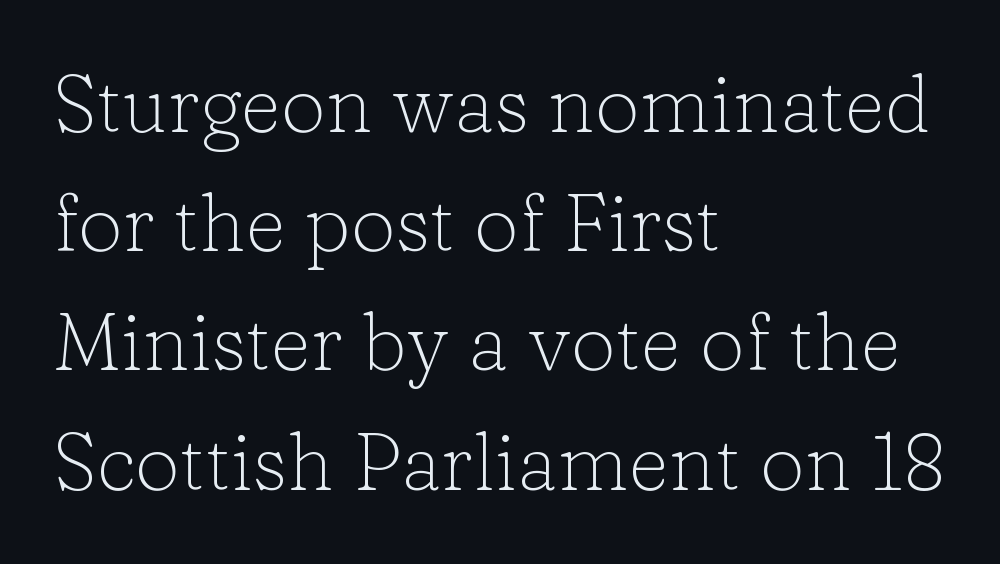
The image shows 80 px light serif type, upright; set left-aligned, normal line spacing (1.49x), normal letter spacing, not underlined; low stroke contrast and a medium x-height.
